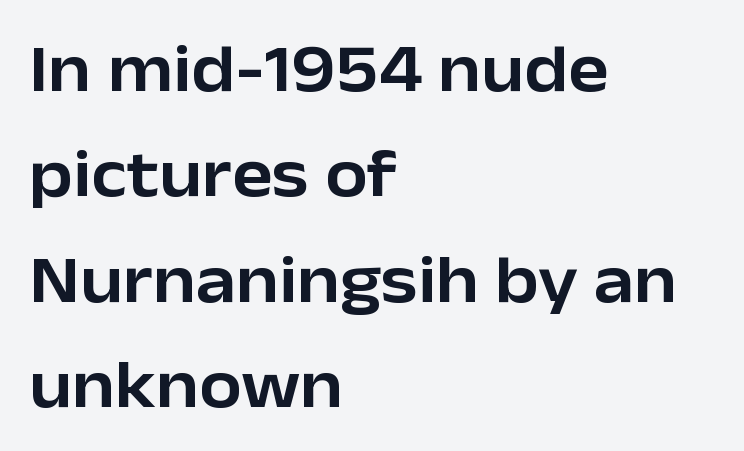
Q: Is the text italic (slanted)? A: No, it is upright.
Q: Is the typeface a serif or a sans-serif typeface? A: Sans-serif.
Q: Is the text underlined? A: No.
Q: How is the paragraph aligned? A: Left-aligned.
Q: Is the spacing between letters normal or unusually wide? A: Normal.
Q: Is the spacing between lines tight, normal or loose? A: Normal.
Q: Width (condensed, normal, or wide)? A: Normal.
Q: Stroke contrast? A: Low.
Q: x-height? A: Medium.
Q: Monospaced? A: No.
